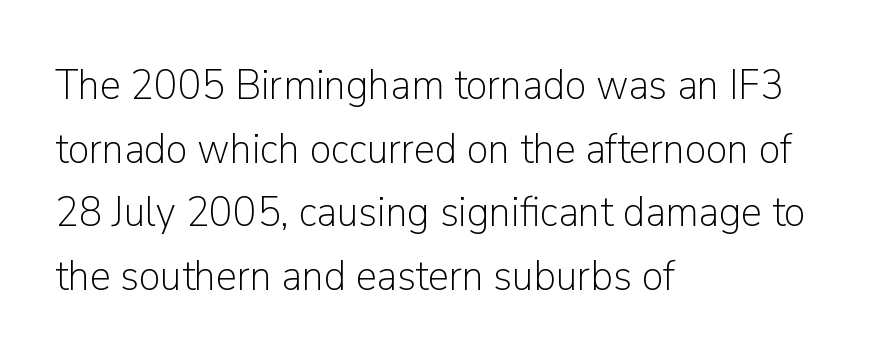
The image shows 43 px light sans-serif type, upright; set left-aligned, normal line spacing (1.48x), normal letter spacing, not underlined; low stroke contrast and a medium x-height.
